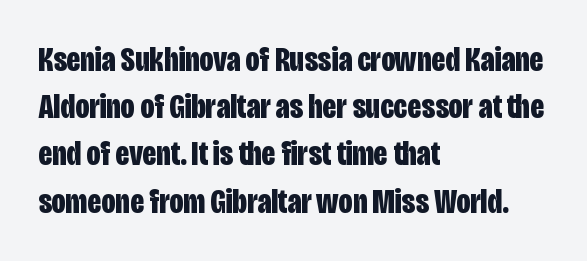
Q: Is the text bold? A: Yes.
Q: Is the text italic (slanted)? A: No, it is upright.
Q: Is the typeface a serif or a sans-serif typeface? A: Sans-serif.
Q: Is the text underlined? A: No.
Q: How is the paragraph aligned? A: Left-aligned.
Q: Is the spacing between letters normal or unusually wide? A: Normal.
Q: Is the spacing between lines tight, normal or loose? A: Normal.
Q: Width (condensed, normal, or wide)? A: Condensed.
Q: Stroke contrast? A: Low.
Q: x-height? A: Large.
Q: Monospaced? A: No.
